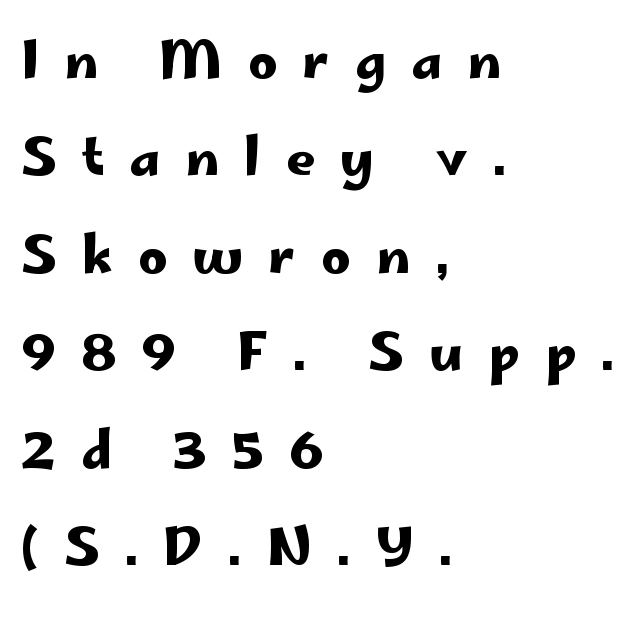
{"serif": "no", "italic": "no", "width": "wide", "stroke_contrast": "low", "x_height": "small", "monospaced": "no", "underline": "no", "align": "left", "line_spacing": "loose", "line_spacing_ratio": 1.91, "letter_spacing": "wide", "letter_spacing_em": 0.49, "glyph_px": 51}
